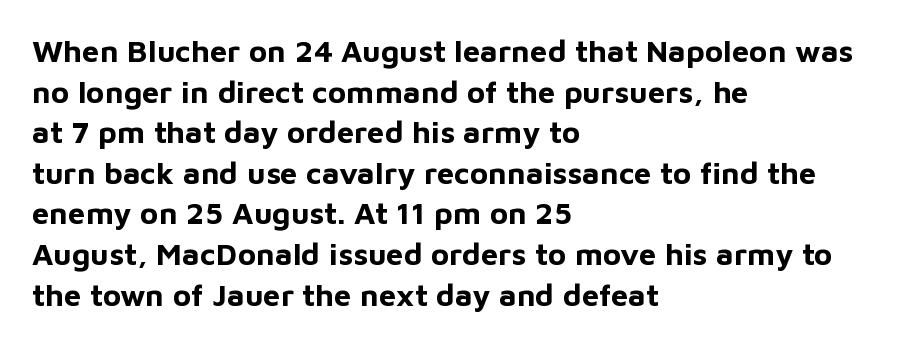
Q: Is the text bold? A: Yes.
Q: Is the text italic (slanted)? A: No, it is upright.
Q: Is the typeface a serif or a sans-serif typeface? A: Sans-serif.
Q: Is the text underlined? A: No.
Q: How is the paragraph aligned? A: Left-aligned.
Q: Is the spacing between letters normal or unusually wide? A: Normal.
Q: Is the spacing between lines tight, normal or loose? A: Normal.
Q: Width (condensed, normal, or wide)? A: Normal.
Q: Stroke contrast? A: Low.
Q: x-height? A: Medium.
Q: Monospaced? A: No.
